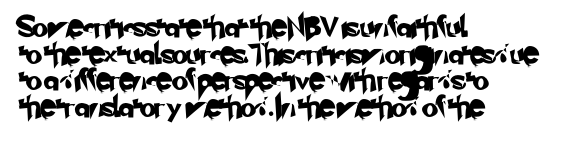
The image shows 21 px text type; set left-aligned, normal line spacing (1.27x), normal letter spacing, not underlined.
